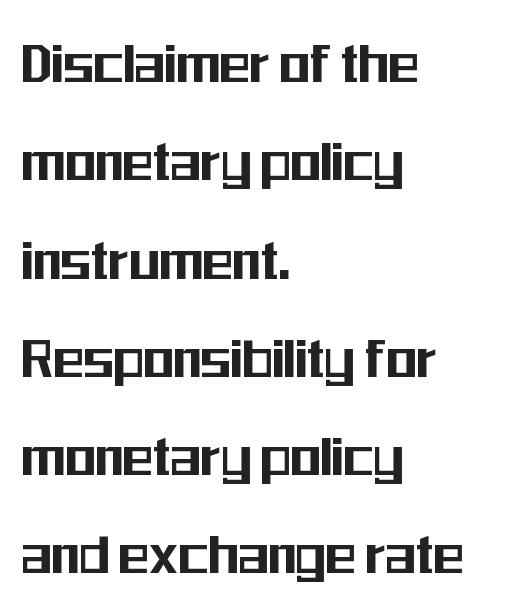
Q: Is the text italic (slanted)? A: No, it is upright.
Q: Is the typeface a serif or a sans-serif typeface? A: Sans-serif.
Q: Is the text underlined? A: No.
Q: How is the paragraph aligned? A: Left-aligned.
Q: Is the spacing between letters normal or unusually wide? A: Normal.
Q: Is the spacing between lines tight, normal or loose? A: Normal.
Q: Width (condensed, normal, or wide)? A: Condensed.
Q: Stroke contrast? A: Medium.
Q: x-height? A: Medium.
Q: Monospaced? A: No.
